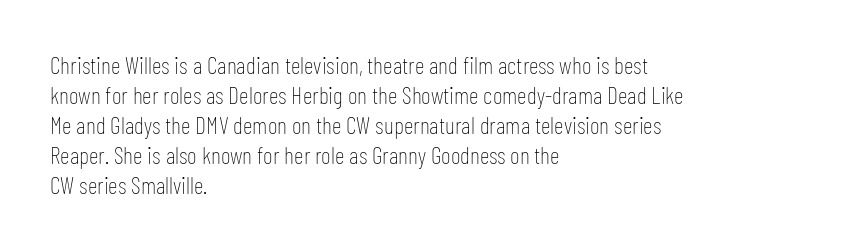
Honestly, there is no underline to notice here at all. The font's upright variant was chosen for this text. Horizontally, the lines are justified to the leading edge only. Bold? No — there's no thickening of the strokes.
